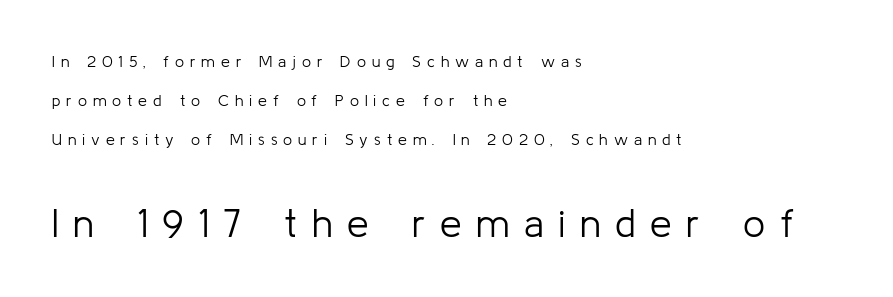
The image shows 39 px light sans-serif type, upright; set left-aligned, loose line spacing (2.43x), unusually wide letter spacing (+0.37 em), not underlined; the second (bottom) block is 2.44x larger; low stroke contrast and a medium x-height.
